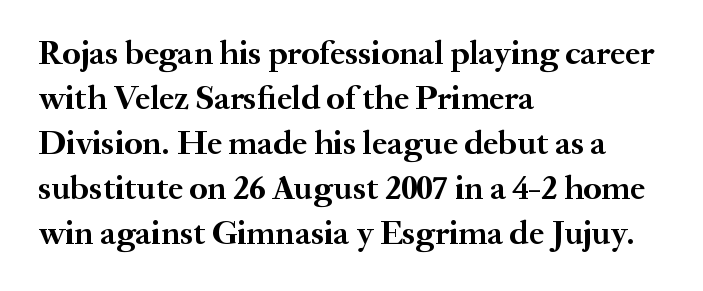
The tracking reads as untouched default to a designer's eye. Proportional: the letters do not fall into vertical columns. The passage is arranged the way most books set body copy — flush left. Designer's note — italics off, roman on. A typesetter would call this leading conventional body-copy spacing.
